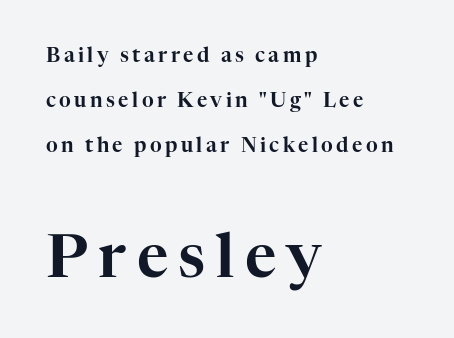
{"serif": "yes", "italic": "no", "width": "normal", "stroke_contrast": "high", "x_height": "medium", "monospaced": "no", "underline": "no", "align": "left", "line_spacing": "loose", "line_spacing_ratio": 2.25, "larger_block": "second", "size_ratio": 3.05, "glyph_px": 61}
